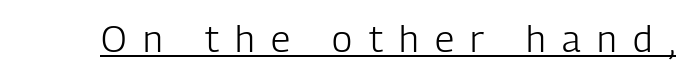
Q: Is the text bold? A: No.
Q: Is the text italic (slanted)? A: No, it is upright.
Q: Is the typeface a serif or a sans-serif typeface? A: Sans-serif.
Q: Is the text underlined? A: Yes.
Q: Is the spacing between letters normal or unusually wide? A: Unusually wide.
Q: Width (condensed, normal, or wide)? A: Condensed.
Q: Stroke contrast? A: Low.
Q: x-height? A: Medium.
Q: Monospaced? A: No.
